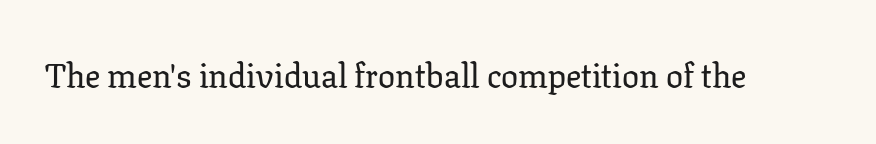
{"serif": "yes", "italic": "no", "width": "normal", "stroke_contrast": "low", "x_height": "medium", "monospaced": "no", "underline": "no", "letter_spacing": "normal", "letter_spacing_em": 0.0, "glyph_px": 34}
